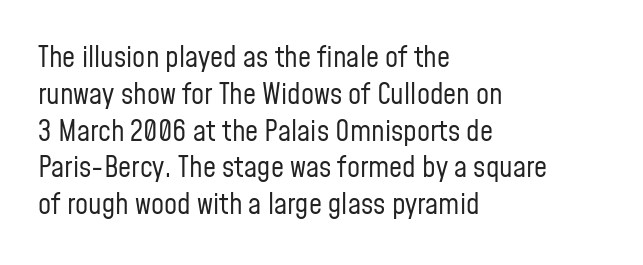
Q: Is the text bold? A: No.
Q: Is the text italic (slanted)? A: No, it is upright.
Q: Is the typeface a serif or a sans-serif typeface? A: Sans-serif.
Q: Is the text underlined? A: No.
Q: How is the paragraph aligned? A: Left-aligned.
Q: Is the spacing between letters normal or unusually wide? A: Normal.
Q: Is the spacing between lines tight, normal or loose? A: Normal.
Q: Width (condensed, normal, or wide)? A: Condensed.
Q: Stroke contrast? A: Low.
Q: x-height? A: Medium.
Q: Monospaced? A: No.
